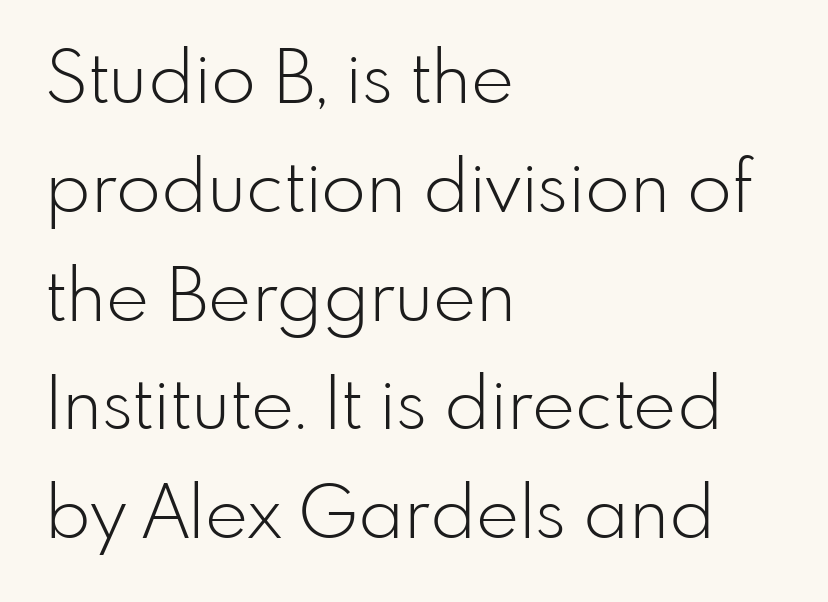
The image shows 73 px light sans-serif type, upright; set left-aligned, normal line spacing (1.49x), normal letter spacing, not underlined; low stroke contrast and a small x-height.
